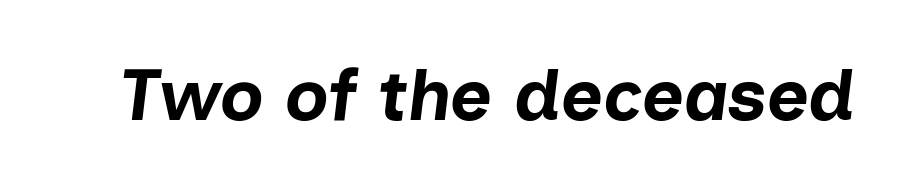
{"italic": "yes", "lean": "right", "slant_degrees": 7, "bold": "yes", "weight": "bold", "width": "normal", "stroke_contrast": "low", "x_height": "medium", "monospaced": "no", "underline": "no", "letter_spacing": "normal", "letter_spacing_em": 0.0, "glyph_px": 72}
